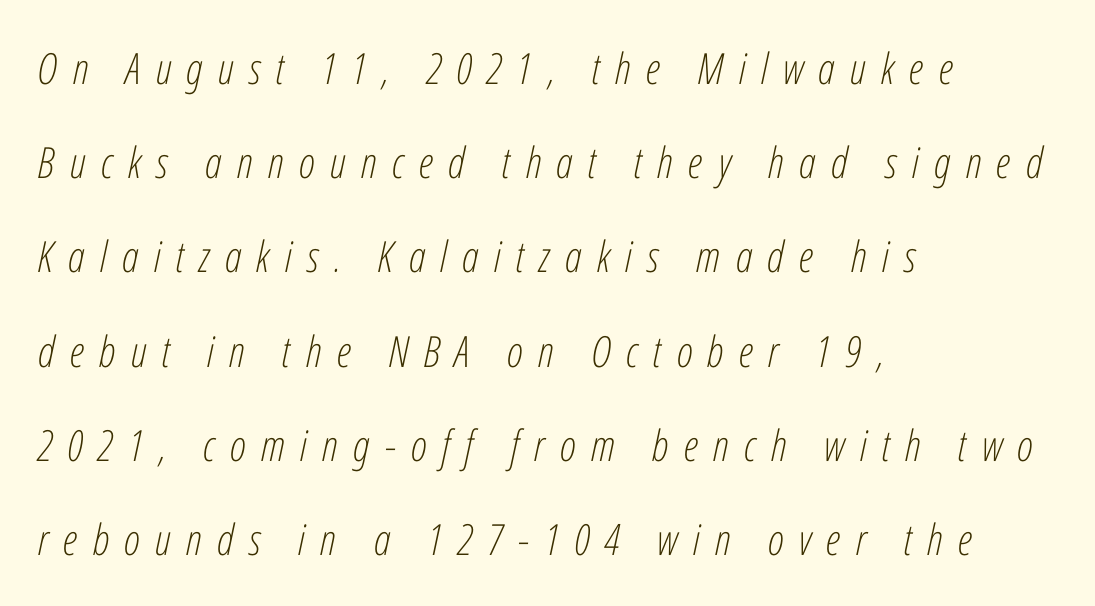
Italic: yes, the glyphs are oblique. Note the varied advance widths — an 'i' is clearly narrower than an 'm'. Compared with typical paragraphs, the rows here are farther apart. The letters look calm and open, with moderate or lighter stems. Letter spacing: wide. Just letters on the line, the space beneath them empty.
